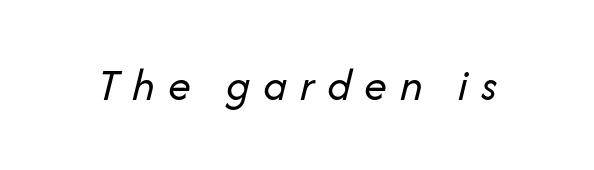
Q: Is the text bold? A: No.
Q: Is the text italic (slanted)? A: Yes, it leans right by about 14 degrees.
Q: Is the text underlined? A: No.
Q: Is the spacing between letters normal or unusually wide? A: Unusually wide.
Q: Width (condensed, normal, or wide)? A: Normal.
Q: Stroke contrast? A: Low.
Q: x-height? A: Medium.
Q: Monospaced? A: No.
